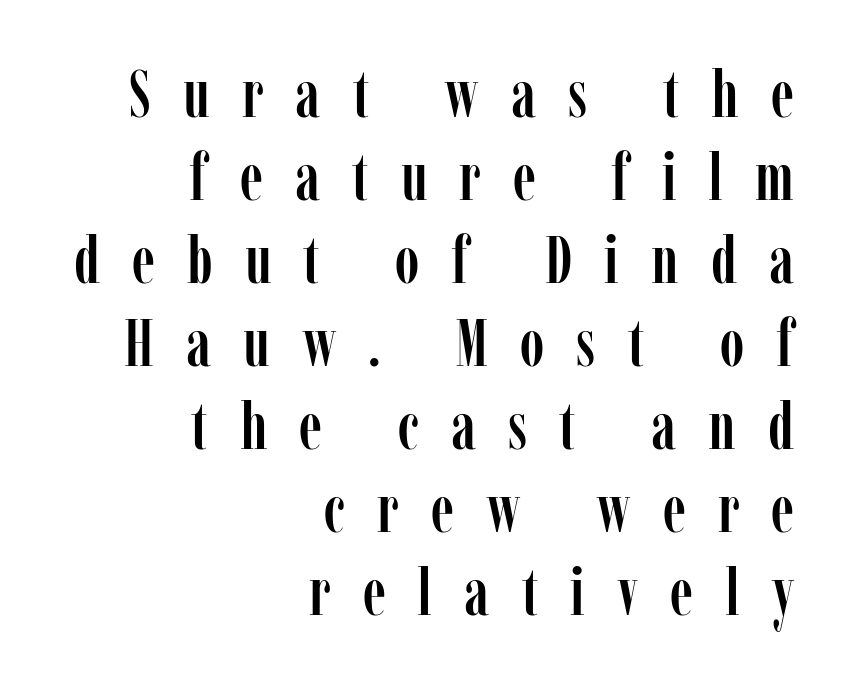
Q: Is the text italic (slanted)? A: No, it is upright.
Q: Is the typeface a serif or a sans-serif typeface? A: Serif.
Q: Is the text underlined? A: No.
Q: How is the paragraph aligned? A: Right-aligned.
Q: Is the spacing between letters normal or unusually wide? A: Unusually wide.
Q: Width (condensed, normal, or wide)? A: Condensed.
Q: Stroke contrast? A: Low.
Q: x-height? A: Medium.
Q: Monospaced? A: No.
